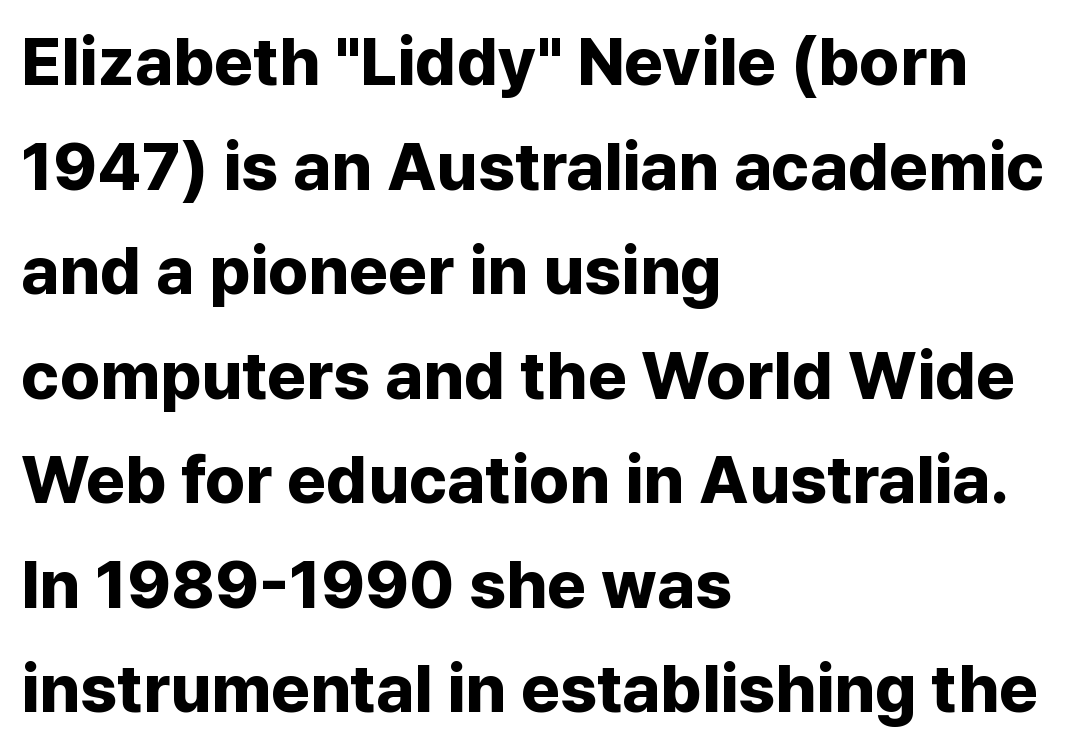
Successive baselines arrive at the customary interval. Words appear dense and cohesive because spacing is normal. Casual observation: everything's shoved over to the left. The baseline area is clear. A typesetter would call this proportional, since set widths differ per character. When letters stand straight like this, we call the style roman or upright.
